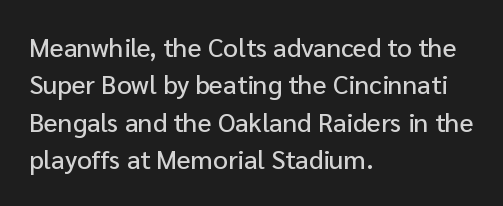
The image shows 26 px text type, upright; set left-aligned, normal line spacing (1.44x), normal letter spacing, not underlined.
